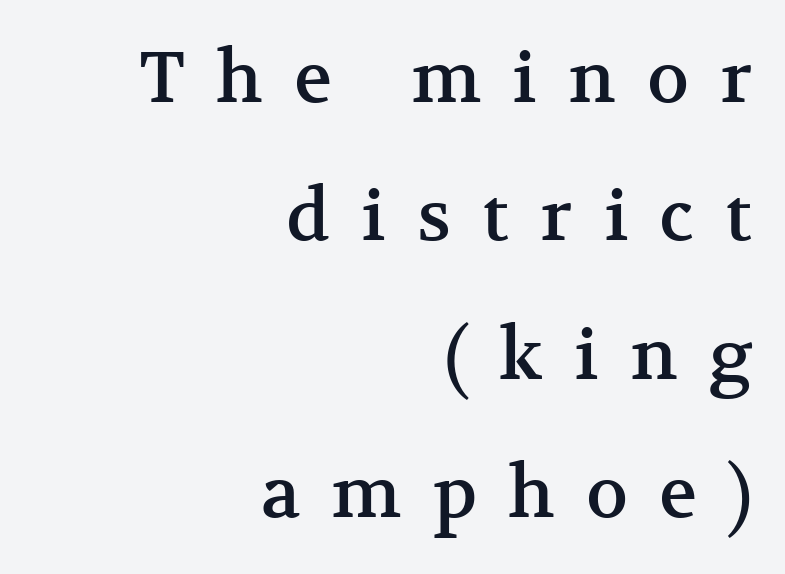
Type style note: has serifs. A flush-right, rag-left setting is used for this passage. You can tell it's not italic because the verticals are truly vertical. Just letters on the line, the space beneath them empty.
